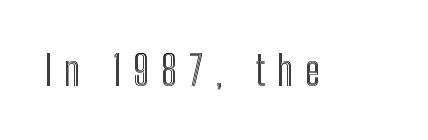
Q: Is the text italic (slanted)? A: No, it is upright.
Q: Is the text underlined? A: No.
Q: Is the spacing between letters normal or unusually wide? A: Unusually wide.
Q: Width (condensed, normal, or wide)? A: Condensed.
Q: x-height? A: Medium.
Q: Monospaced? A: No.
